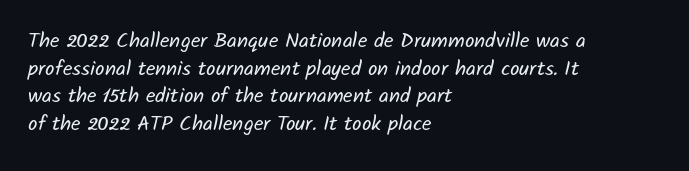
The image shows 21 px text type; set left-aligned, normal line spacing (1.32x), normal letter spacing, not underlined.
